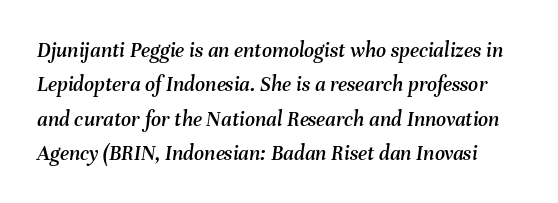
{"italic": "yes", "lean": "right", "slant_degrees": 8, "underline": "no", "line_spacing": "normal", "line_spacing_ratio": 1.56, "letter_spacing": "normal", "letter_spacing_em": 0.0, "glyph_px": 22}
